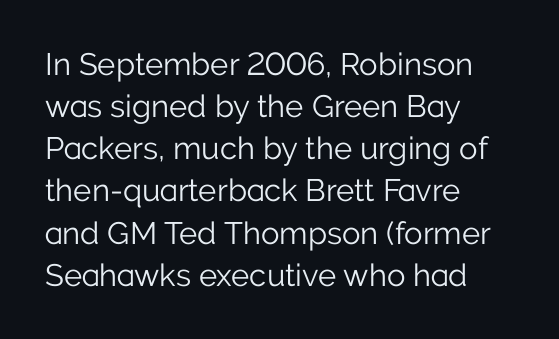
The image shows 31 px light sans-serif type, upright; set left-aligned, normal line spacing (1.36x), normal letter spacing, not underlined; low stroke contrast and a medium x-height.
